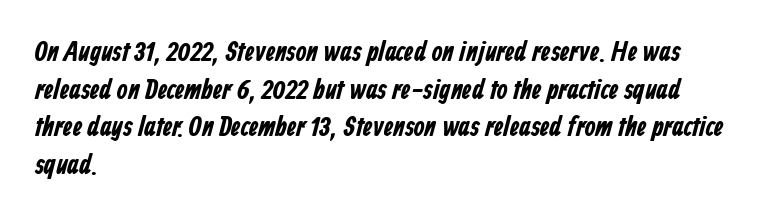
Honestly, the row spacing looks completely unremarkable. Tracking value appears to be zero — textbook default spacing. Clear beneath every line of the passage. Nope, no serifs anywhere on these letters.
